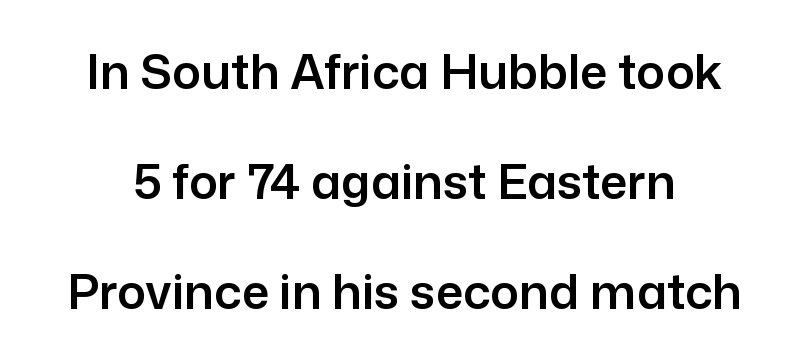
Q: Is the text italic (slanted)? A: No, it is upright.
Q: Is the typeface a serif or a sans-serif typeface? A: Sans-serif.
Q: Is the text underlined? A: No.
Q: Is the spacing between letters normal or unusually wide? A: Normal.
Q: Is the spacing between lines tight, normal or loose? A: Loose.
Q: Width (condensed, normal, or wide)? A: Normal.
Q: Stroke contrast? A: Low.
Q: x-height? A: Medium.
Q: Monospaced? A: No.
